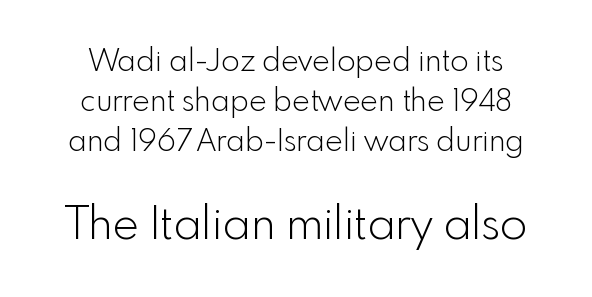
The image shows 45 px light sans-serif type, upright; set normal line spacing (1.33x), normal letter spacing, not underlined; the second (bottom) block is 1.5x larger; a small x-height.
